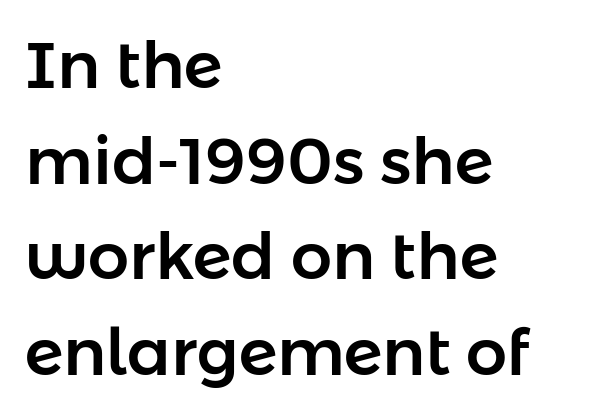
Q: Is the text italic (slanted)? A: No, it is upright.
Q: Is the typeface a serif or a sans-serif typeface? A: Sans-serif.
Q: Is the text underlined? A: No.
Q: How is the paragraph aligned? A: Left-aligned.
Q: Is the spacing between letters normal or unusually wide? A: Normal.
Q: Is the spacing between lines tight, normal or loose? A: Normal.
Q: Width (condensed, normal, or wide)? A: Normal.
Q: Stroke contrast? A: Low.
Q: x-height? A: Medium.
Q: Monospaced? A: No.
